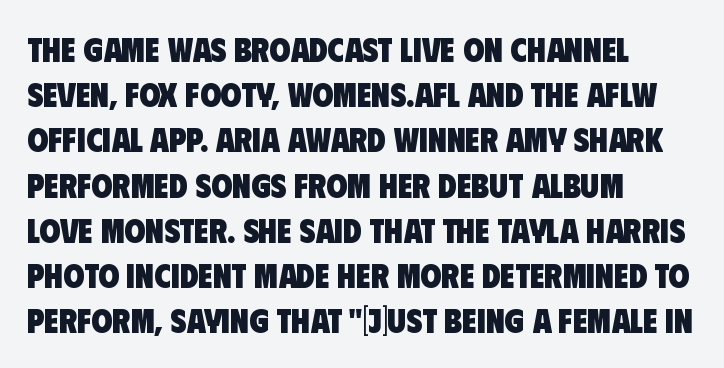
Examine the stroke ends and you'll find no serifs. No extra tracking has been applied to these lines. The rendering uses natural spacing where letterforms have individual widths. What's the leading like? Ordinary, nothing unusual. Where is the straight margin? On the left. The zone under the glyphs is completely vacant.
